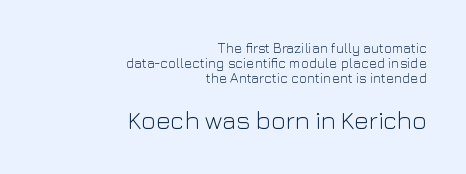
{"italic": "no", "bold": "no", "underline": "no", "align": "right", "line_spacing": "tight", "line_spacing_ratio": 1.07, "letter_spacing": "normal", "letter_spacing_em": 0.0, "larger_block": "second", "size_ratio": 1.79, "glyph_px": 25}
